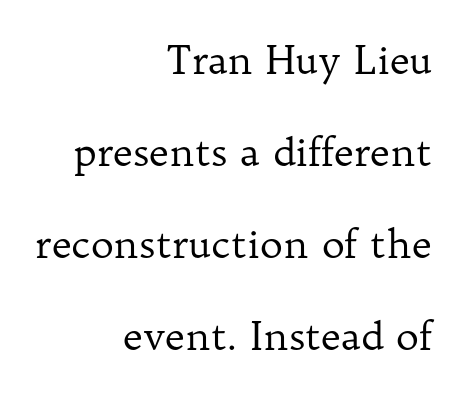
{"serif": "yes", "italic": "no", "bold": "no", "weight": "regular", "width": "normal", "stroke_contrast": "low", "x_height": "medium", "monospaced": "no", "underline": "no", "align": "right", "line_spacing": "loose", "line_spacing_ratio": 2.36, "letter_spacing": "normal", "letter_spacing_em": 0.0, "glyph_px": 39}
